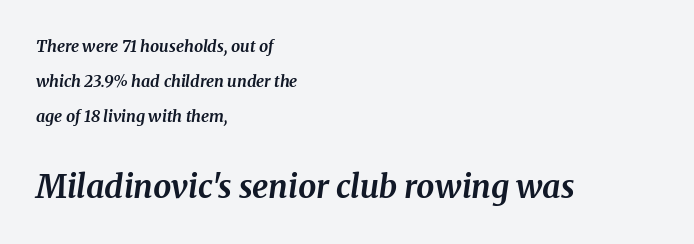
{"serif": "yes", "italic": "yes", "lean": "right", "slant_degrees": 8, "bold": "yes", "weight": "bold", "width": "normal", "stroke_contrast": "medium", "x_height": "medium", "monospaced": "no", "underline": "no", "align": "left", "line_spacing": "loose", "line_spacing_ratio": 2.18, "letter_spacing": "normal", "letter_spacing_em": 0.0, "larger_block": "second", "size_ratio": 2.0, "glyph_px": 32}
